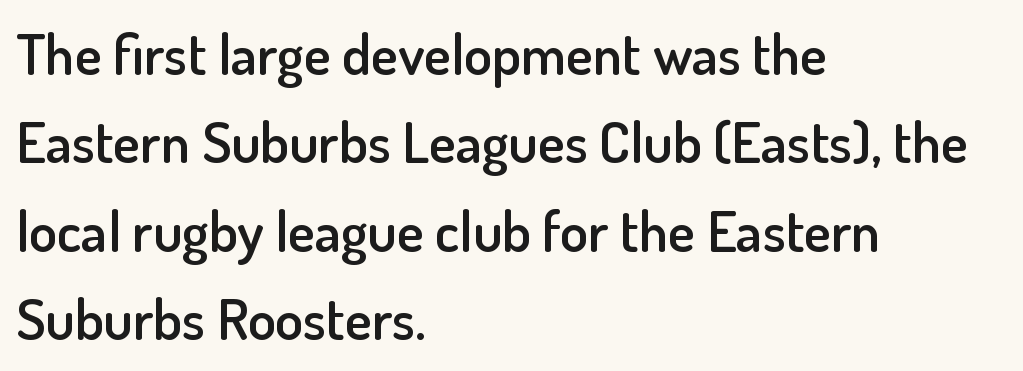
The image shows 57 px semibold sans-serif type, upright; set left-aligned, normal line spacing (1.55x), normal letter spacing, not underlined; low stroke contrast and a small x-height.
